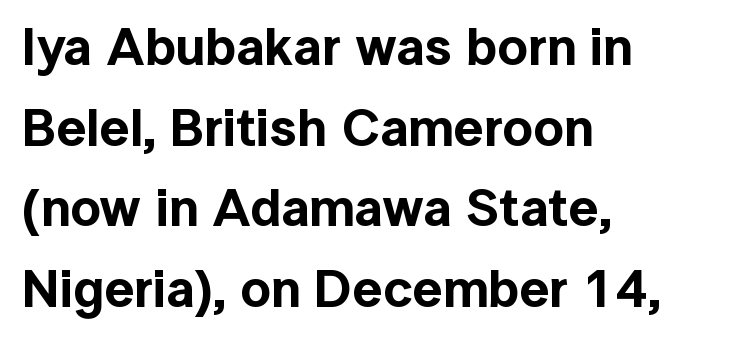
The face used here is proportionally spaced, like ordinary book or web type. Short note: letters normally spaced. Bare-footed words on every line. Leftover space on each line is placed entirely after the last word.
